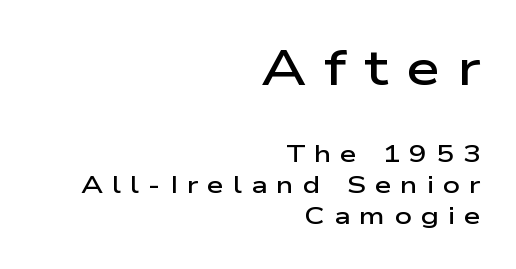
The image shows 49 px semibold, wide sans-serif type, upright; set right-aligned, normal line spacing (1.29x), unusually wide letter spacing (+0.37 em), not underlined; the first (top) block is 2.04x larger; low stroke contrast and a medium x-height.
